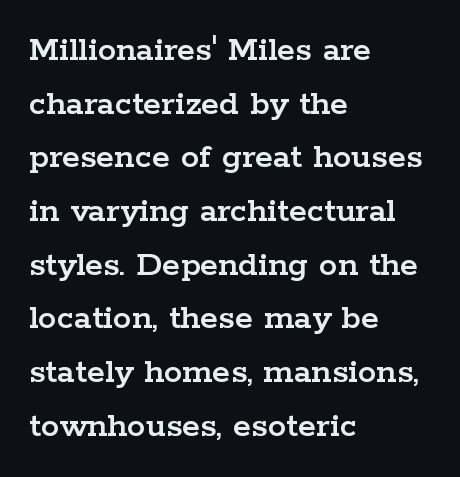
The image shows 37 px wide serif type, upright; set left-aligned, normal line spacing (1.45x), normal letter spacing, not underlined; low stroke contrast and a medium x-height.
